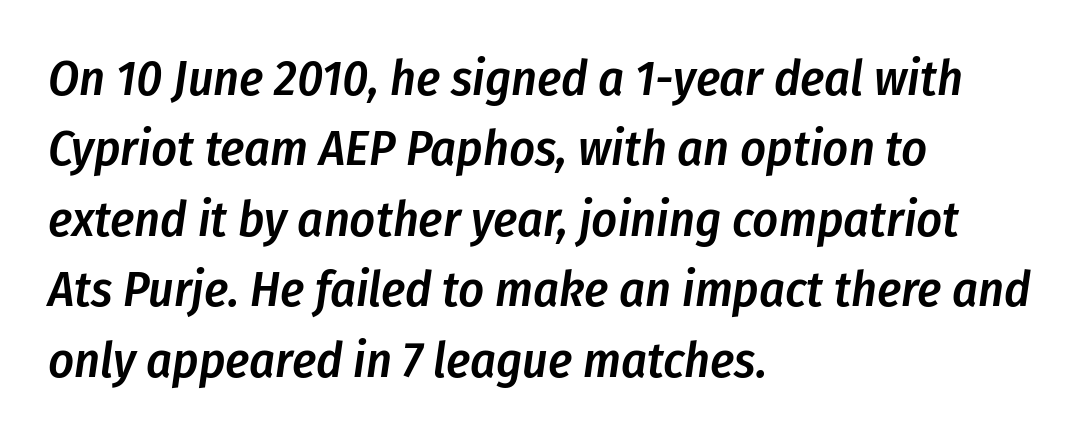
{"italic": "yes", "lean": "right", "slant_degrees": 8, "bold": "semi", "weight": "semibold", "width": "condensed", "stroke_contrast": "low", "x_height": "medium", "monospaced": "no", "underline": "no", "align": "left", "line_spacing": "normal", "line_spacing_ratio": 1.41, "letter_spacing": "normal", "letter_spacing_em": 0.0, "glyph_px": 50}
